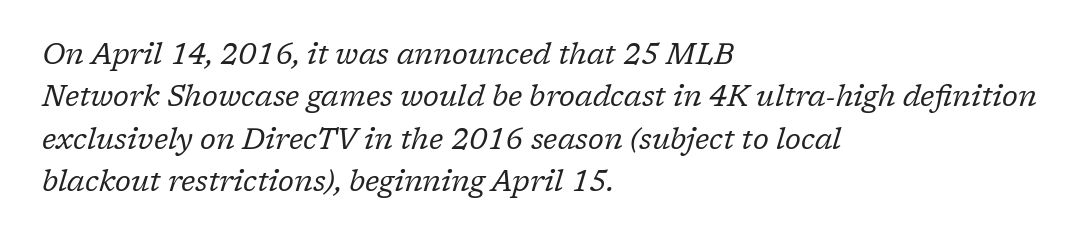
Q: Is the text bold? A: No.
Q: Is the text italic (slanted)? A: Yes, it leans right by about 17 degrees.
Q: Is the typeface a serif or a sans-serif typeface? A: Serif.
Q: Is the text underlined? A: No.
Q: How is the paragraph aligned? A: Left-aligned.
Q: Is the spacing between letters normal or unusually wide? A: Normal.
Q: Is the spacing between lines tight, normal or loose? A: Normal.
Q: Width (condensed, normal, or wide)? A: Normal.
Q: Stroke contrast? A: Low.
Q: x-height? A: Medium.
Q: Monospaced? A: No.
